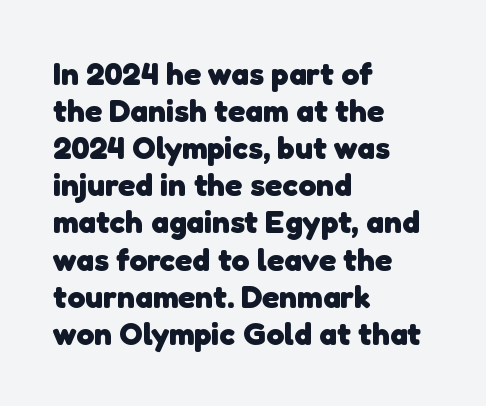
Q: Is the text bold? A: Yes.
Q: Is the typeface a serif or a sans-serif typeface? A: Sans-serif.
Q: Is the text underlined? A: No.
Q: How is the paragraph aligned? A: Left-aligned.
Q: Is the spacing between letters normal or unusually wide? A: Normal.
Q: Width (condensed, normal, or wide)? A: Normal.
Q: Stroke contrast? A: Low.
Q: x-height? A: Medium.
Q: Monospaced? A: No.
